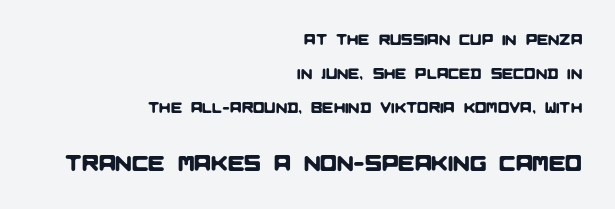
{"underline": "no", "align": "right", "line_spacing": "loose", "line_spacing_ratio": 2.27, "letter_spacing": "normal", "letter_spacing_em": 0.0, "larger_block": "second", "size_ratio": 1.47, "glyph_px": 22}
